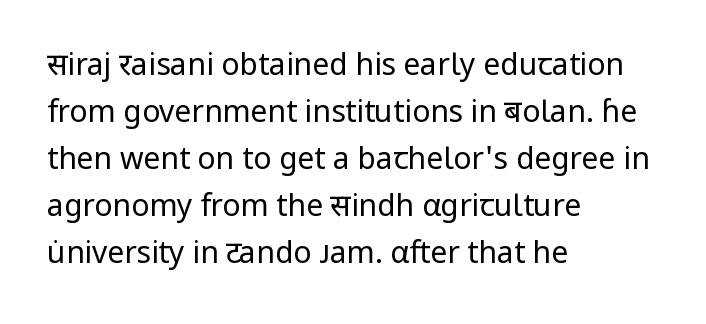
The image shows 30 px regular-weight sans-serif type, upright; set left-aligned, normal line spacing (1.57x), normal letter spacing, not underlined; low stroke contrast and a medium x-height.
